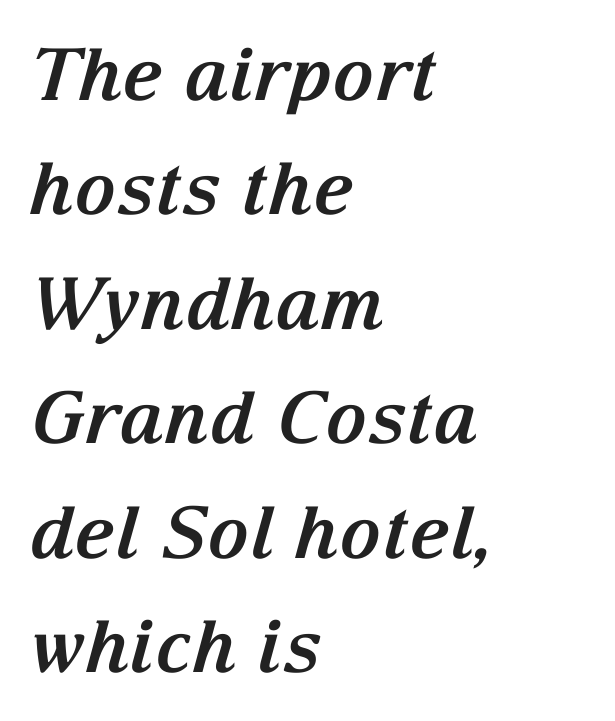
Each row of text sits above clean, open space. Each word holds together tightly as a unit, with standard inter-letter gaps. Serifs: yes, visible at the terminals of the letterforms. Look at the stroke-to-counter ratio: heavy, a bold.
